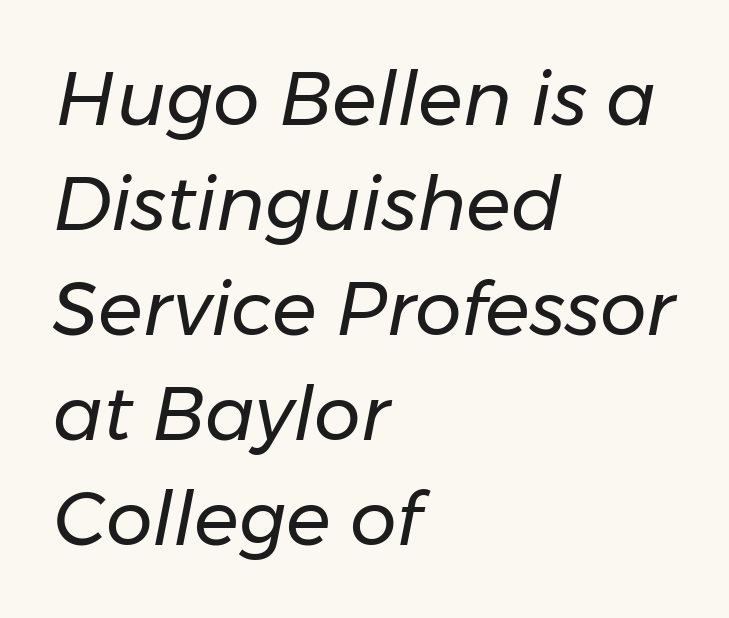
The image shows 74 px regular-weight type, italic (leaning right); set left-aligned, normal line spacing (1.42x), normal letter spacing, not underlined; low stroke contrast and a medium x-height.
